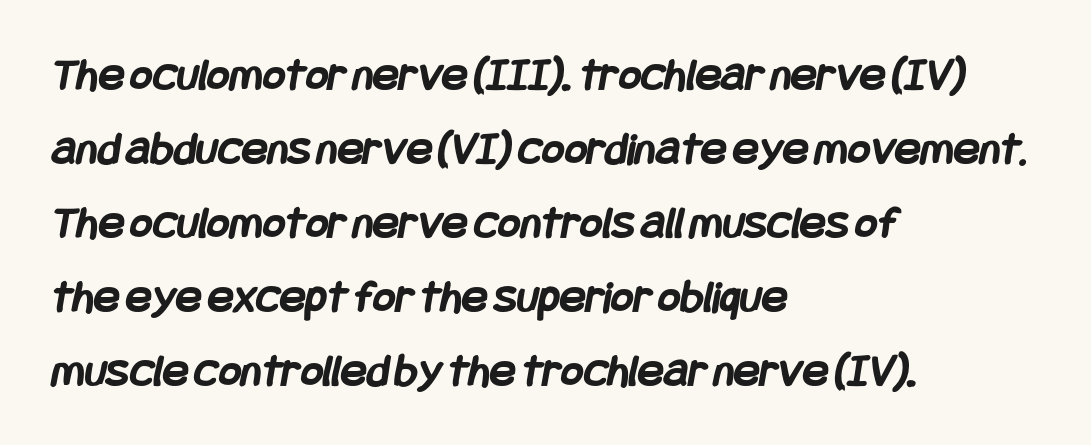
The image shows 48 px semibold, condensed sans-serif type; set left-aligned, normal line spacing (1.54x), normal letter spacing, not underlined; low stroke contrast and a large x-height.
